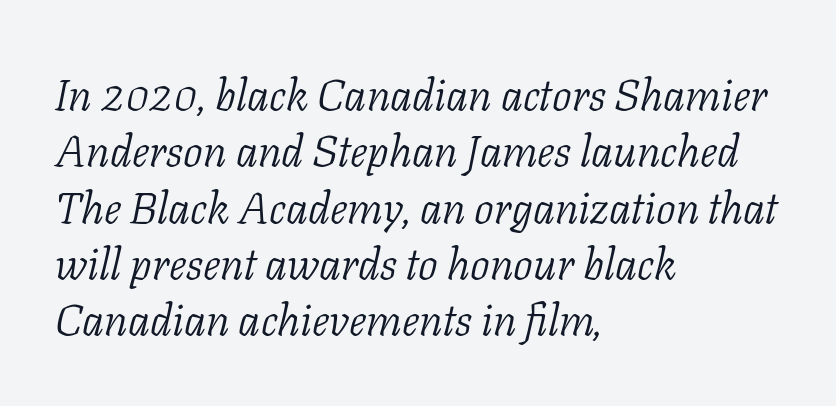
The image shows 44 px light serif type, italic (leaning right); set left-aligned, normal line spacing (1.28x), normal letter spacing, not underlined; low stroke contrast and a medium x-height.
